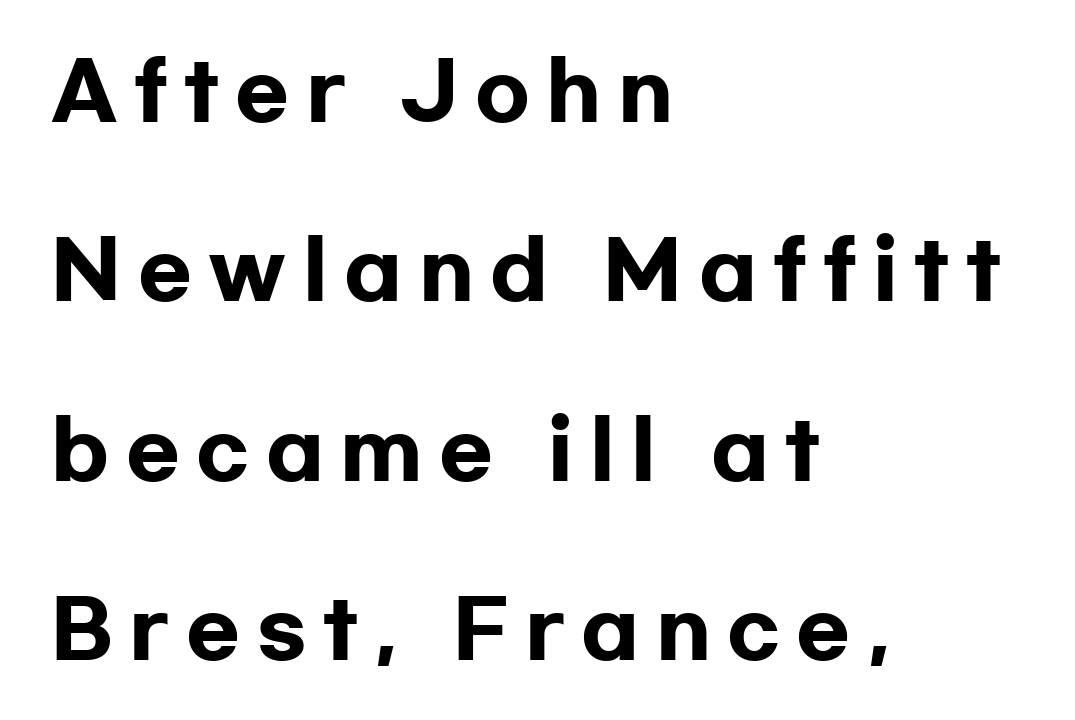
The image shows 79 px heavy, wide sans-serif type, upright; set left-aligned, loose line spacing (2.27x), unusually wide letter spacing (+0.21 em), not underlined; low stroke contrast and a medium x-height.
